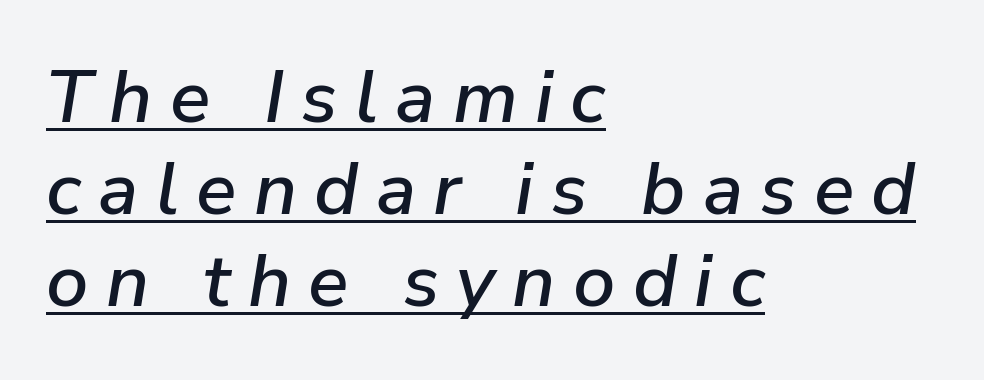
This rendering uses left alignment, leaving the right contour irregular. Between one letter and the next there's a generous, obvious gap. The letters advance in unequal steps, a hallmark of proportional type. A typographer would call this underscored text. It's the slanting kind of type.
